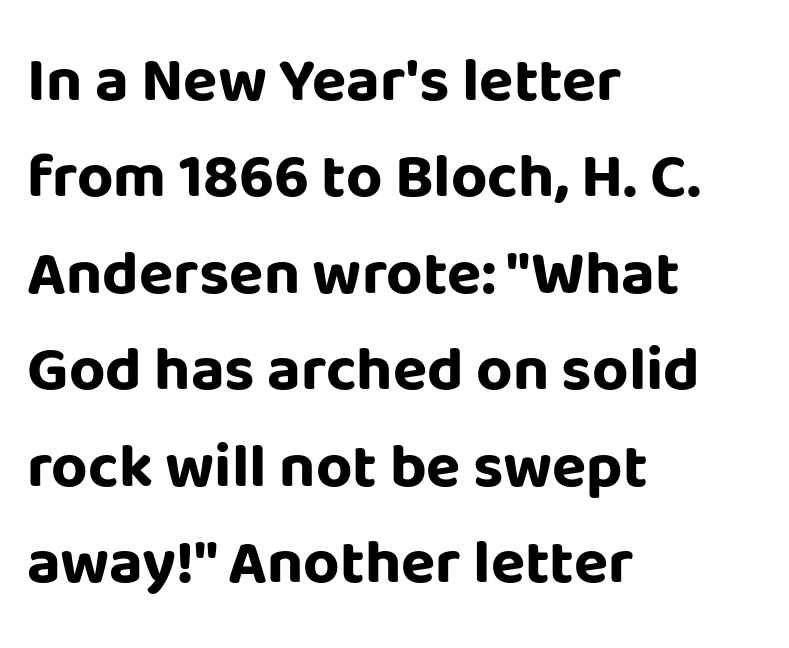
The image shows 63 px bold sans-serif type, upright; set left-aligned, normal line spacing (1.53x), normal letter spacing, not underlined; low stroke contrast and a large x-height.
